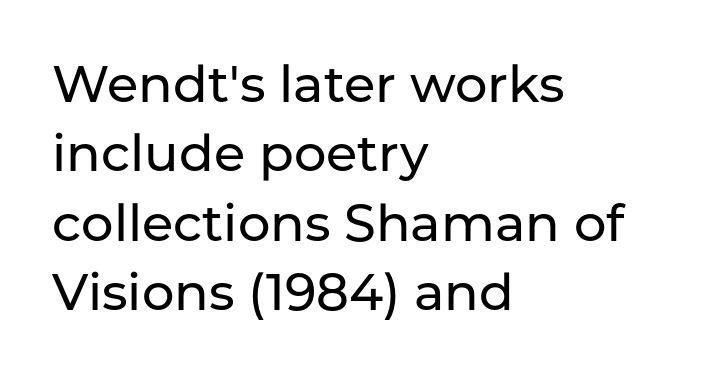
The image shows 51 px sans-serif type, upright; set left-aligned, normal line spacing (1.36x), normal letter spacing, not underlined; low stroke contrast and a medium x-height.
